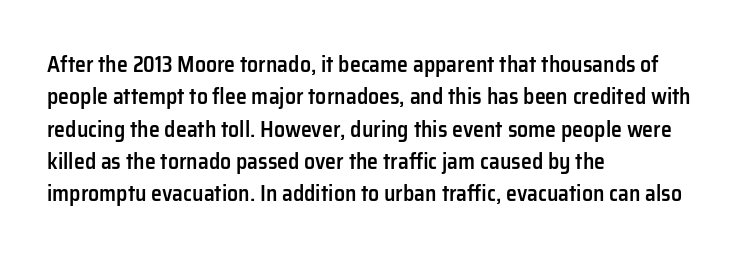
{"italic": "no", "bold": "semi", "underline": "no", "align": "left", "line_spacing": "normal", "line_spacing_ratio": 1.47, "letter_spacing": "normal", "letter_spacing_em": 0.0, "glyph_px": 22}
